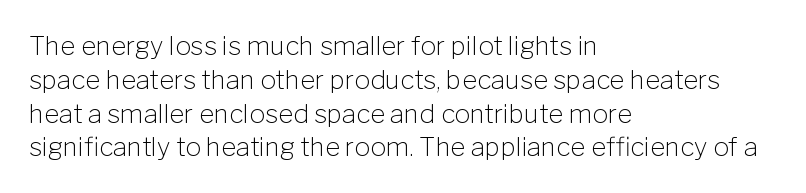
Q: Is the text bold? A: No.
Q: Is the text italic (slanted)? A: No, it is upright.
Q: Is the text underlined? A: No.
Q: How is the paragraph aligned? A: Left-aligned.
Q: Is the spacing between letters normal or unusually wide? A: Normal.
Q: Is the spacing between lines tight, normal or loose? A: Normal.
